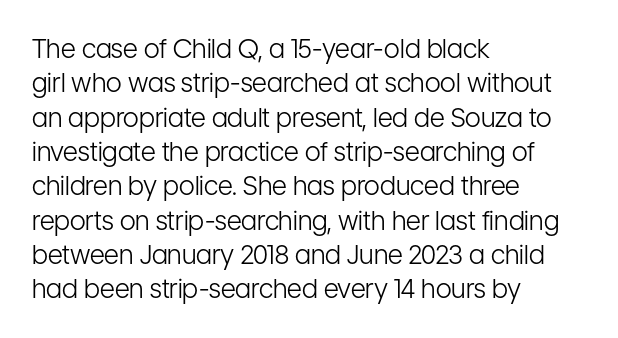
Leftover space on each line is placed entirely after the last word. Notice how the stems are strictly vertical — no italics here. The rendering uses a moderate line-height, typical for paragraphs. Underlining? Definitely not there. A light-to-regular cut is what we see here.
